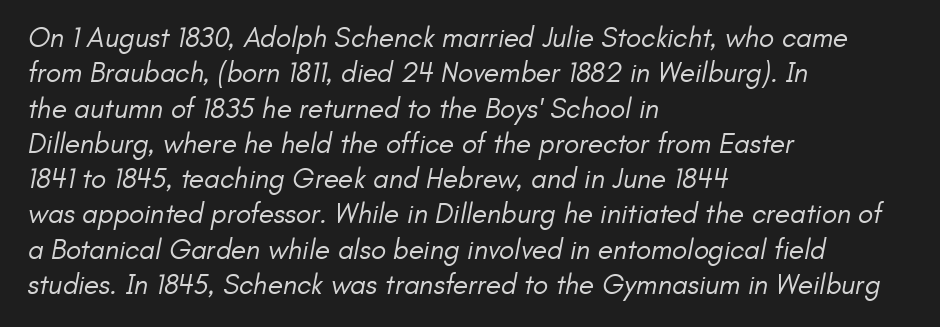
{"serif": "no", "bold": "no", "weight": "regular", "width": "normal", "stroke_contrast": "low", "x_height": "small", "monospaced": "no", "underline": "no", "align": "left", "line_spacing": "normal", "line_spacing_ratio": 1.26, "letter_spacing": "normal", "letter_spacing_em": 0.0, "glyph_px": 28}
